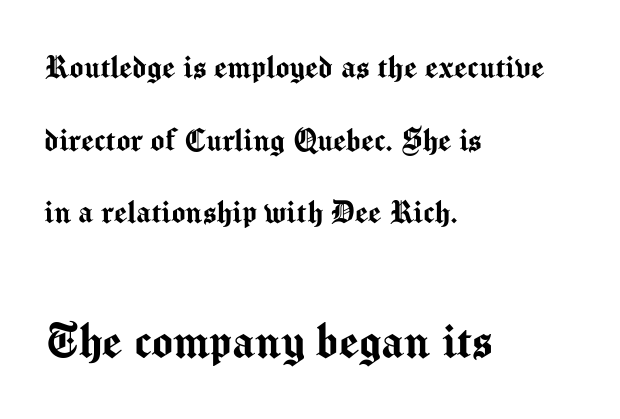
Small over large — that's the arrangement of the two blocks here. In terms of letterspacing, this is plain default setting. Each new line begins a long way beneath the previous one. Typeset ragged right — the left edge is the straight one. The passage shown is not underscored anywhere.
